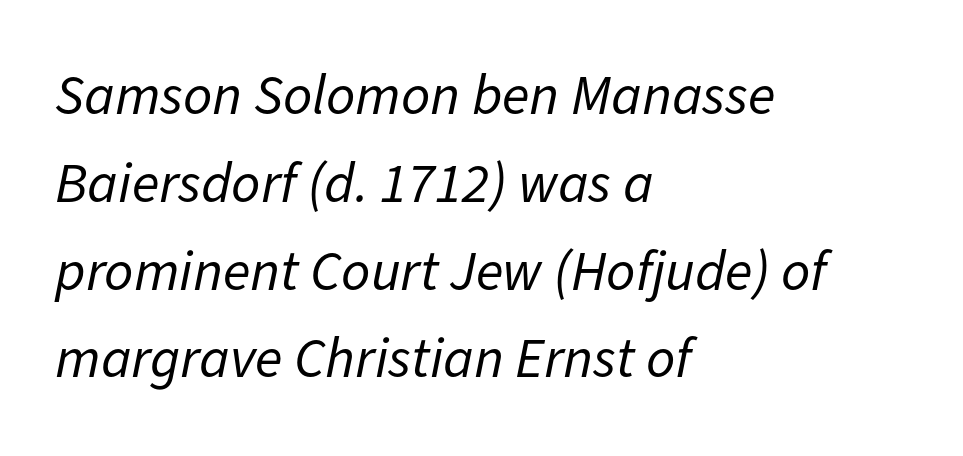
The image shows 57 px regular-weight type, italic (leaning right); set left-aligned, normal line spacing (1.54x), normal letter spacing, not underlined; low stroke contrast and a medium x-height.
